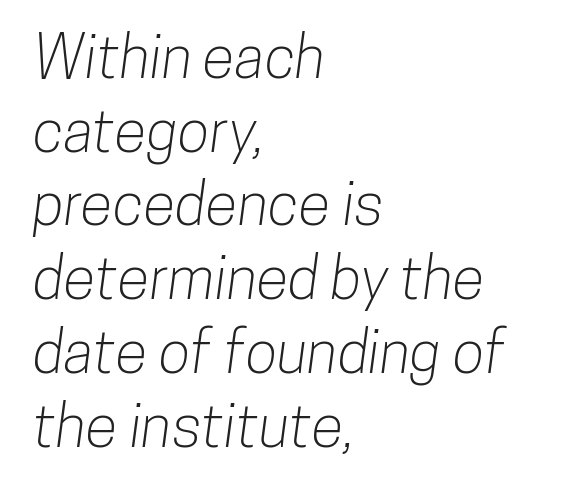
{"serif": "no", "width": "condensed", "stroke_contrast": "low", "x_height": "medium", "monospaced": "no", "underline": "no", "align": "left", "line_spacing": "normal", "line_spacing_ratio": 1.25, "letter_spacing": "normal", "letter_spacing_em": 0.0, "glyph_px": 59}
